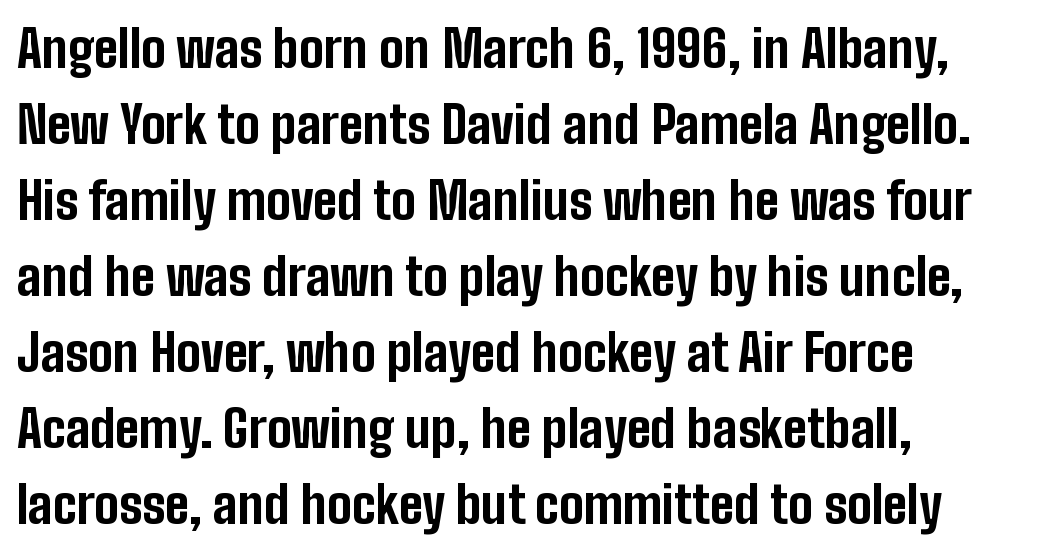
These lines are rendered in a variable-pitch font. The text was rendered using a sans face with plain stroke endings. Compared with a centered layout, this one pins lines to the left instead. Regarding leading, the lines here are spaced in the standard way. Posture: straight, roman, zero tilt.
